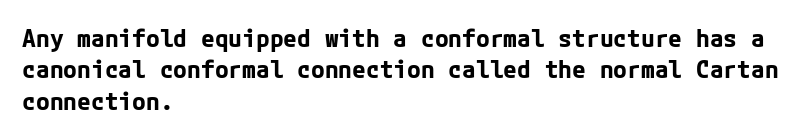
Horizontal alignment here is leftward, the default for most running prose. These lines were composed using upright roman letters. Quick note: underline off. Words appear dense and cohesive because spacing is normal. Honestly, the row spacing looks completely unremarkable. Heft: maximum for text — a bold.
